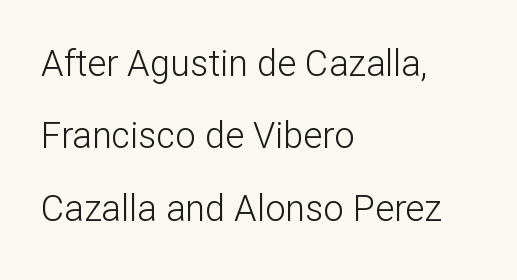
How would I describe the line gaps? Wide and relaxed. Casual observation: everything's shoved over to the left. This sample uses a sans-serif face. Nope, not italic — everything's standing straight. The glyphs are unaccompanied by any horizontal stroke below them. Each word holds together tightly as a unit, with standard inter-letter gaps.
